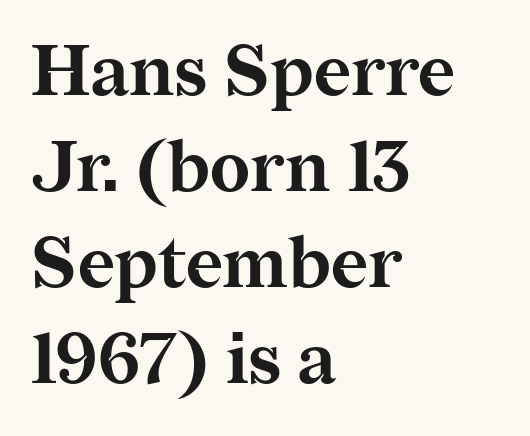
The image shows 71 px bold serif type, upright; set left-aligned, normal line spacing (1.35x), normal letter spacing, not underlined; medium stroke contrast and a medium x-height.
